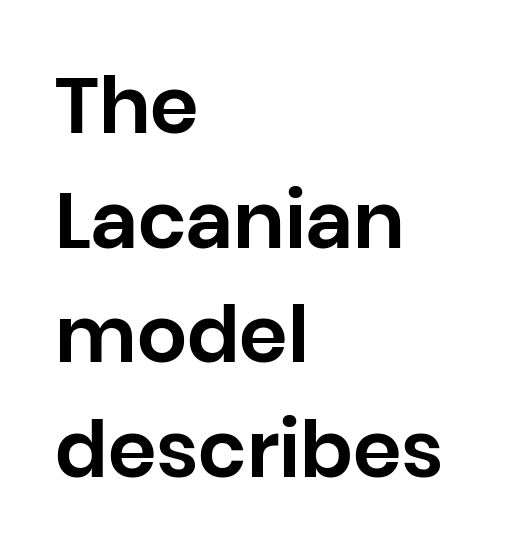
Q: Is the text italic (slanted)? A: No, it is upright.
Q: Is the typeface a serif or a sans-serif typeface? A: Sans-serif.
Q: Is the text underlined? A: No.
Q: How is the paragraph aligned? A: Left-aligned.
Q: Is the spacing between letters normal or unusually wide? A: Normal.
Q: Is the spacing between lines tight, normal or loose? A: Normal.
Q: Width (condensed, normal, or wide)? A: Normal.
Q: Stroke contrast? A: Low.
Q: x-height? A: Large.
Q: Monospaced? A: No.
